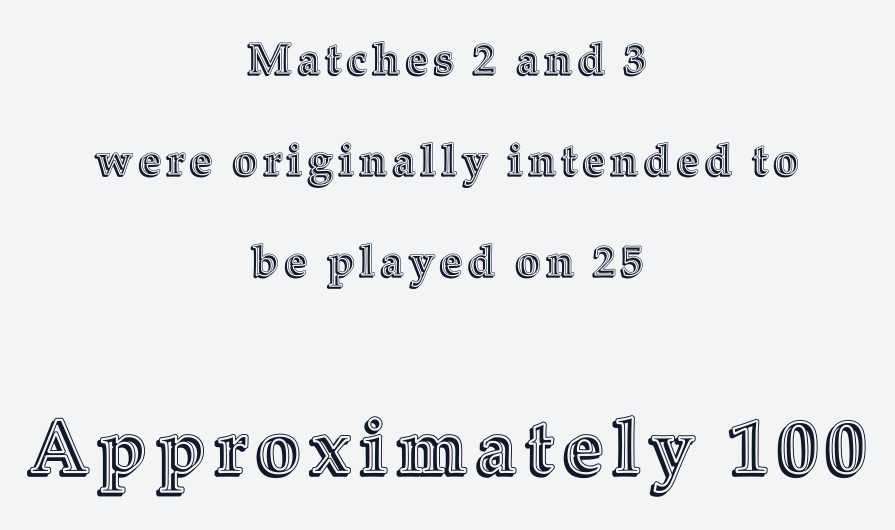
The image shows 76 px text type, upright; set centered, loose line spacing (2.35x), not underlined; the second (bottom) block is 1.77x larger; a medium x-height.
